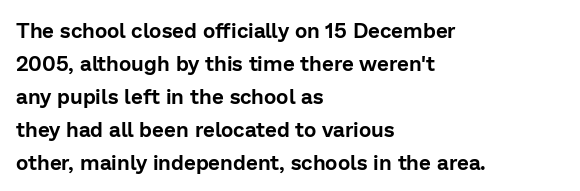
Q: Is the text italic (slanted)? A: No, it is upright.
Q: Is the text underlined? A: No.
Q: How is the paragraph aligned? A: Left-aligned.
Q: Is the spacing between letters normal or unusually wide? A: Normal.
Q: Is the spacing between lines tight, normal or loose? A: Normal.
